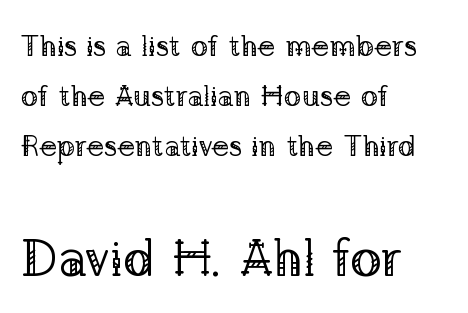
Typesetter's note — lower block bumped up in size, upper block left smaller. Notice how the passage keeps a crisp vertical edge on the left only. These glyphs show unthickened strokes, regular width or finer. Caption: standard tracking, unaltered. A roman cut, with each character standing at attention.
